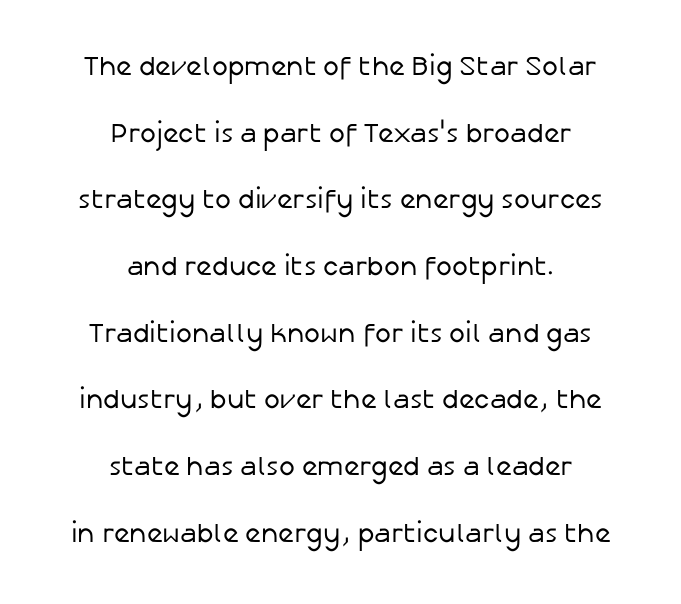
Q: Is the text bold? A: No.
Q: Is the text italic (slanted)? A: No, it is upright.
Q: Is the text underlined? A: No.
Q: How is the paragraph aligned? A: Centered.
Q: Is the spacing between letters normal or unusually wide? A: Normal.
Q: Is the spacing between lines tight, normal or loose? A: Loose.
